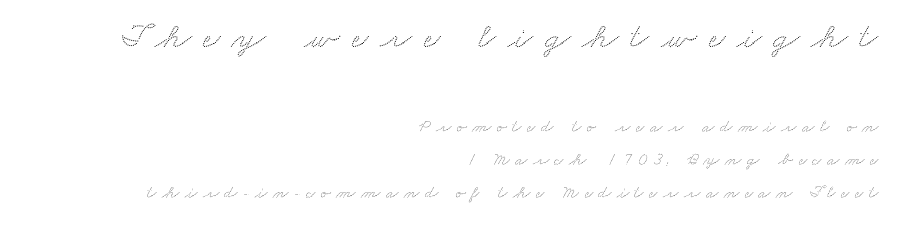
You could not count columns in this text — the font is proportionally spaced. In this sample the first text group is rendered at the bigger scale. This rendering uses right alignment, leaving the left contour irregular. The face used here is rendered with a markedly widened letterfit. Letters rest on an invisible, unmarked baseline.
